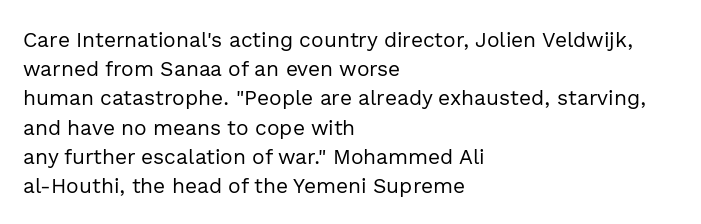
Q: Is the text bold? A: No.
Q: Is the text italic (slanted)? A: No, it is upright.
Q: Is the text underlined? A: No.
Q: How is the paragraph aligned? A: Left-aligned.
Q: Is the spacing between letters normal or unusually wide? A: Normal.
Q: Is the spacing between lines tight, normal or loose? A: Normal.
